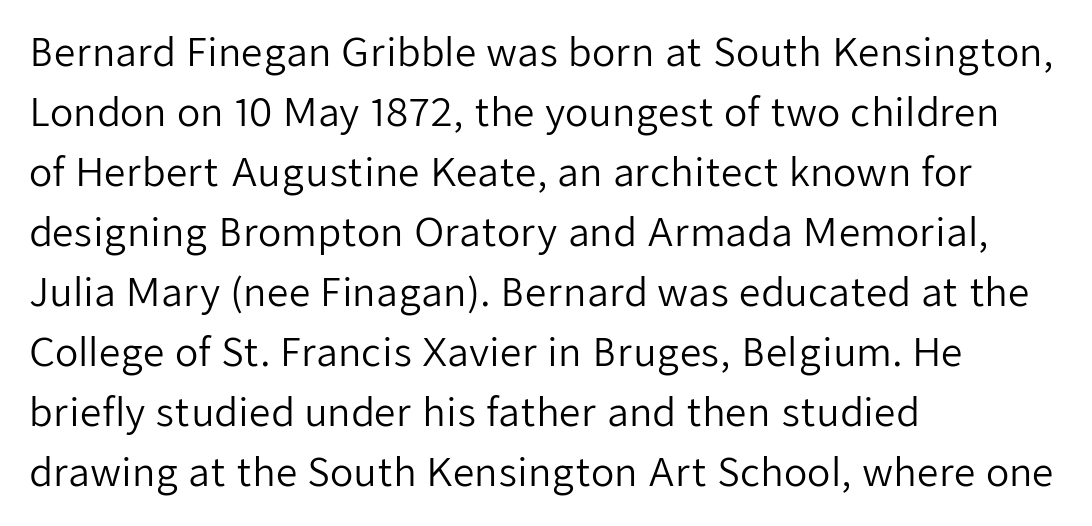
Rows of type keep a routine distance in the vertical direction. The face used here is proportionally spaced, like ordinary book or web type. A roman cut, with each character standing at attention. All the whitespace from short lines collects on the right.
